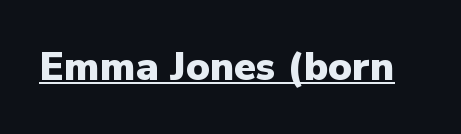
Q: Is the text bold? A: Yes.
Q: Is the text italic (slanted)? A: No, it is upright.
Q: Is the typeface a serif or a sans-serif typeface? A: Sans-serif.
Q: Is the text underlined? A: Yes.
Q: Is the spacing between letters normal or unusually wide? A: Normal.
Q: Width (condensed, normal, or wide)? A: Normal.
Q: Stroke contrast? A: Low.
Q: x-height? A: Medium.
Q: Monospaced? A: No.
